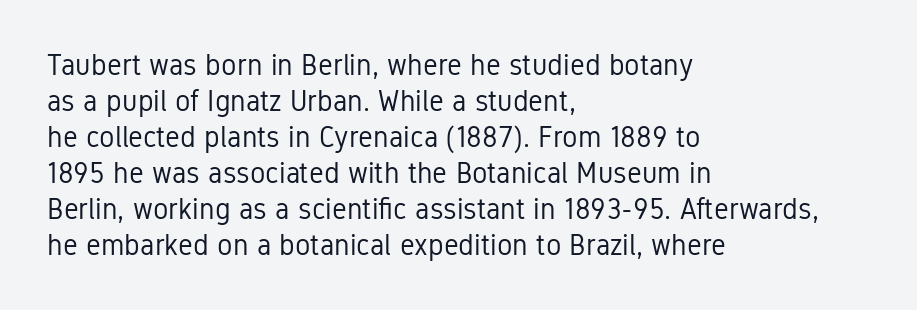
{"serif": "no", "italic": "no", "bold": "no", "weight": "regular", "width": "condensed", "stroke_contrast": "low", "x_height": "medium", "monospaced": "no", "underline": "no", "align": "left", "line_spacing_ratio": 1.24, "letter_spacing": "normal", "letter_spacing_em": 0.0, "glyph_px": 29}
